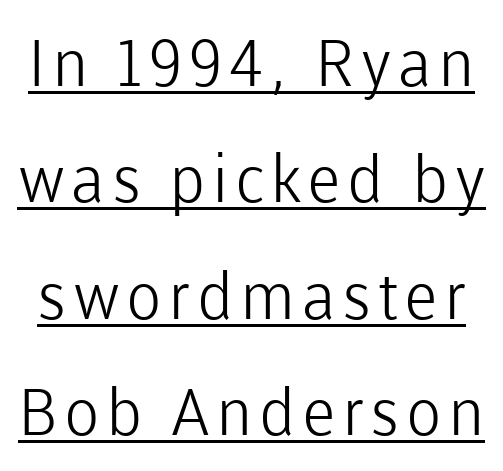
Q: Is the text bold? A: No.
Q: Is the text italic (slanted)? A: No, it is upright.
Q: Is the typeface a serif or a sans-serif typeface? A: Sans-serif.
Q: Is the text underlined? A: Yes.
Q: Width (condensed, normal, or wide)? A: Normal.
Q: Stroke contrast? A: Low.
Q: x-height? A: Medium.
Q: Monospaced? A: No.
